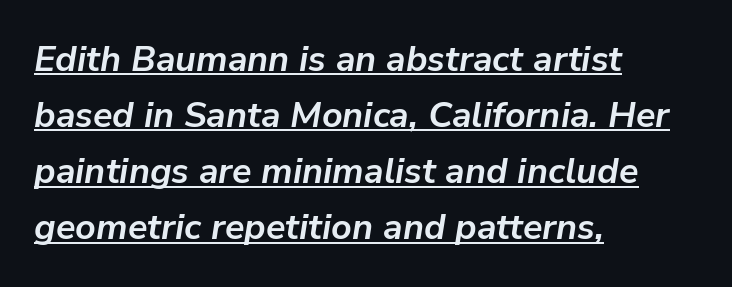
{"italic": "yes", "lean": "right", "slant_degrees": 9, "bold": "yes", "weight": "semibold", "width": "normal", "stroke_contrast": "low", "x_height": "medium", "monospaced": "no", "underline": "yes", "align": "left", "line_spacing": "normal", "line_spacing_ratio": 1.56, "letter_spacing": "normal", "letter_spacing_em": 0.0, "glyph_px": 36}
